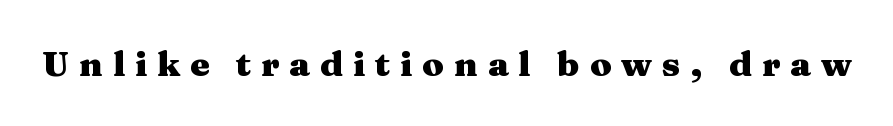
Q: Is the text bold? A: Yes.
Q: Is the text italic (slanted)? A: No, it is upright.
Q: Is the typeface a serif or a sans-serif typeface? A: Serif.
Q: Is the text underlined? A: No.
Q: Is the spacing between letters normal or unusually wide? A: Unusually wide.
Q: Width (condensed, normal, or wide)? A: Wide.
Q: Stroke contrast? A: Medium.
Q: x-height? A: Medium.
Q: Monospaced? A: No.
